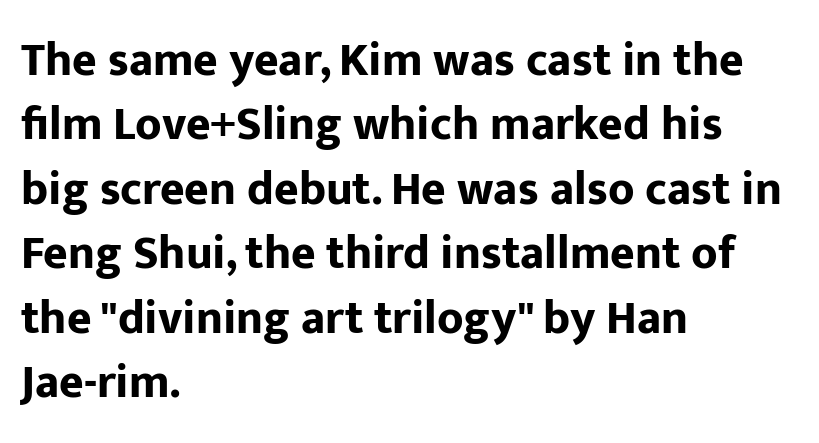
Designer's note — italics off, roman on. This rendering leaves character spacing at its baseline value. Each letter keeps its own natural width here, so spacing adapts to shape. Chunky letters — that's bold for sure. Typeset ragged right — the left edge is the straight one.
